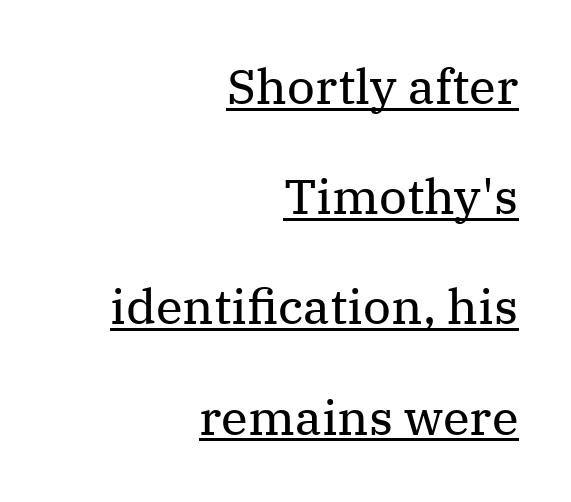
Q: Is the text bold? A: No.
Q: Is the text italic (slanted)? A: No, it is upright.
Q: Is the typeface a serif or a sans-serif typeface? A: Serif.
Q: Is the text underlined? A: Yes.
Q: How is the paragraph aligned? A: Right-aligned.
Q: Is the spacing between letters normal or unusually wide? A: Normal.
Q: Is the spacing between lines tight, normal or loose? A: Loose.
Q: Width (condensed, normal, or wide)? A: Normal.
Q: Stroke contrast? A: Medium.
Q: x-height? A: Medium.
Q: Monospaced? A: No.
